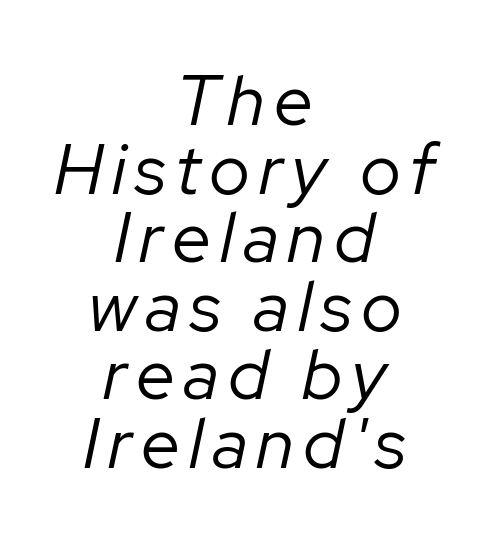
The image shows 70 px regular-weight type, italic (leaning right); set centered, tight line spacing (0.98x), not underlined; low stroke contrast and a medium x-height.
